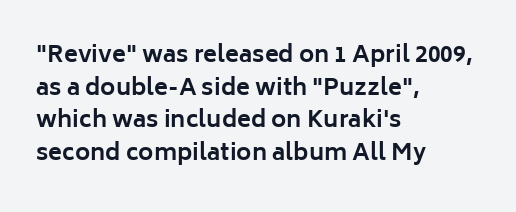
Here the glyphs are tracked normally, forming tight word shapes. One-word summary of the alignment: left. In terms of posture, this sample is upright. Notice how thick the strokes are: this is what a full bold looks like. The lines sit at an ordinary, default distance from one another.
